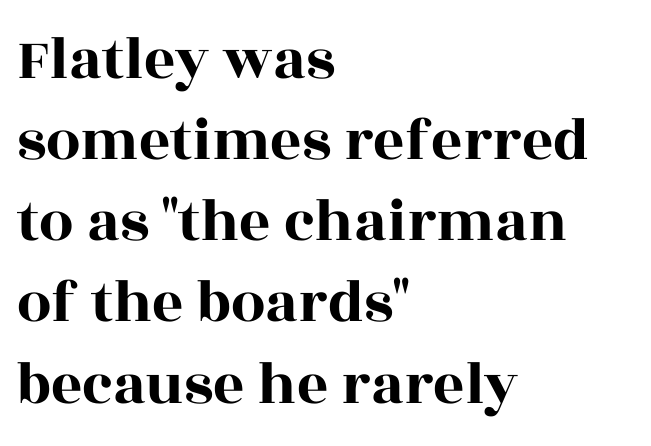
Q: Is the text italic (slanted)? A: No, it is upright.
Q: Is the typeface a serif or a sans-serif typeface? A: Serif.
Q: Is the text underlined? A: No.
Q: How is the paragraph aligned? A: Left-aligned.
Q: Is the spacing between letters normal or unusually wide? A: Normal.
Q: Is the spacing between lines tight, normal or loose? A: Normal.
Q: Width (condensed, normal, or wide)? A: Wide.
Q: x-height? A: Large.
Q: Monospaced? A: No.
